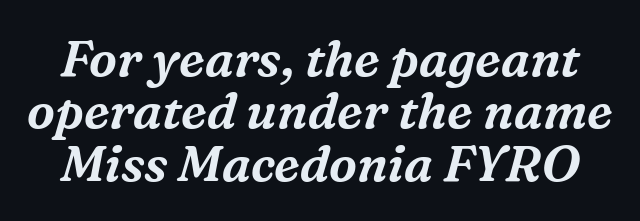
Note the varied advance widths — an 'i' is clearly narrower than an 'm'. Note: serifs present on the glyphs. Rule under the text: the space is simply empty. Nobody touched the tracking dial on this one. Line spacing here is tight. Italic? Definitely — the glyphs are oblique.
